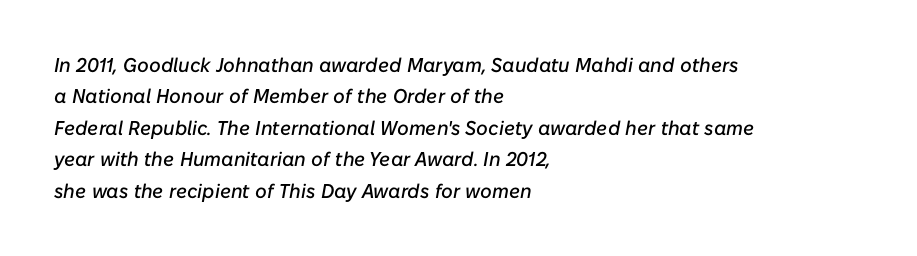
{"italic": "yes", "lean": "right", "slant_degrees": 10, "underline": "no", "align": "left", "line_spacing": "normal", "line_spacing_ratio": 1.57, "letter_spacing": "normal", "letter_spacing_em": 0.0, "glyph_px": 20}
